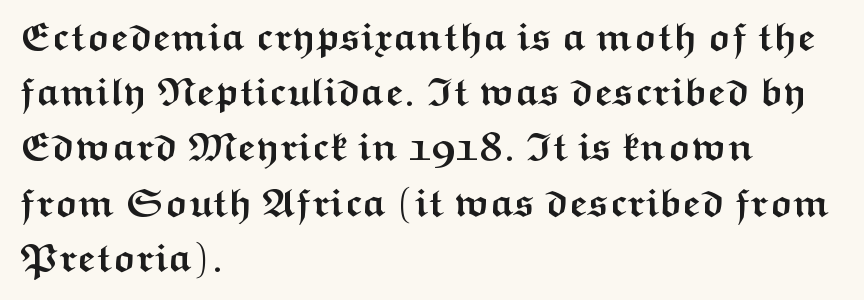
The image shows 40 px semibold, wide sans-serif type, upright; set left-aligned, normal line spacing (1.38x), normal letter spacing, not underlined; medium stroke contrast and a medium x-height.
